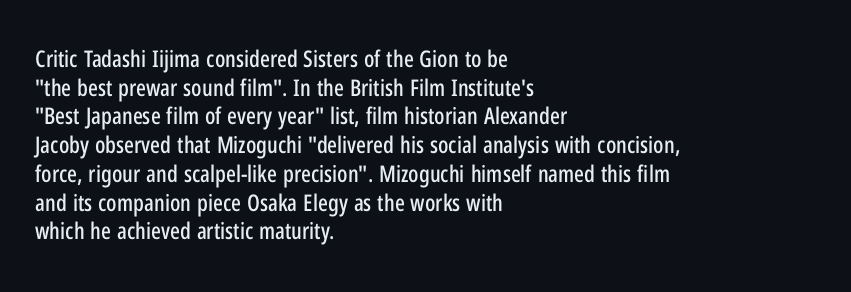
{"italic": "no", "underline": "no", "align": "left", "line_spacing": "normal", "line_spacing_ratio": 1.25, "letter_spacing": "normal", "letter_spacing_em": 0.0, "glyph_px": 23}
